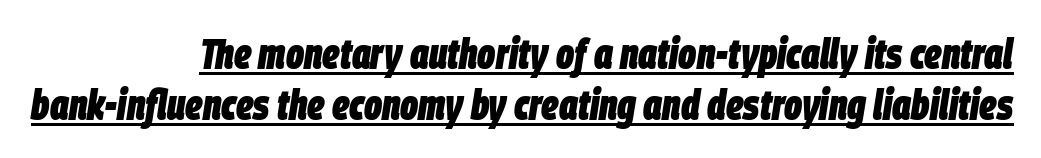
{"italic": "yes", "lean": "right", "slant_degrees": 9, "bold": "yes", "weight": "heavy", "width": "condensed", "stroke_contrast": "low", "x_height": "large", "monospaced": "no", "underline": "yes", "align": "right", "line_spacing_ratio": 1.21, "letter_spacing": "normal", "letter_spacing_em": 0.0, "glyph_px": 42}
